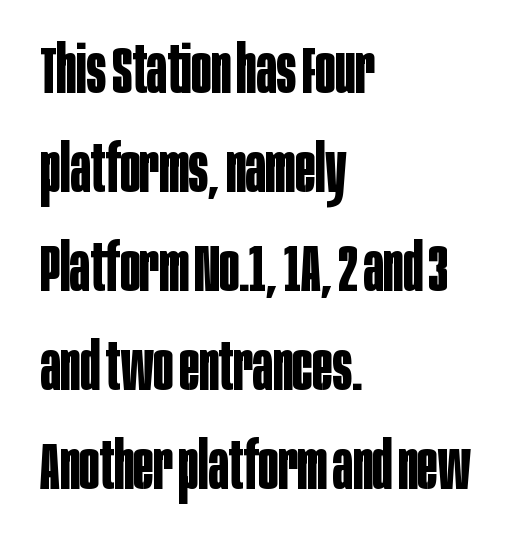
The glyphs are unaccompanied by any horizontal stroke below them. Do the characters align in a grid? No, the font is proportional. Is there any slant? The stems are plumb. Summary of weight: heavy, a full bold.
